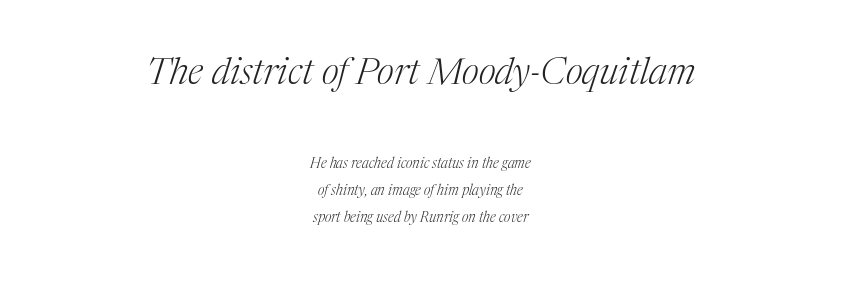
The image shows 37 px light serif type, italic (leaning right); set centered, loose line spacing (1.95x), normal letter spacing, not underlined; the first (top) block is 2.64x larger; medium stroke contrast and a medium x-height.
